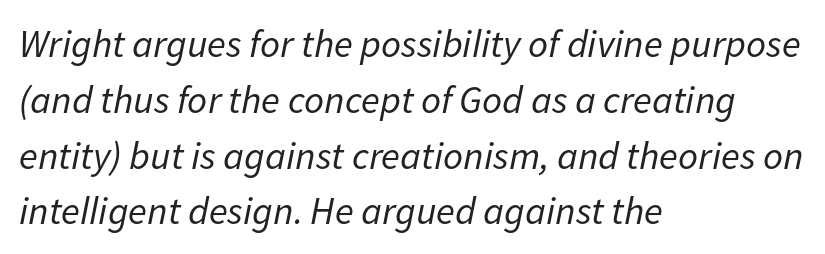
The image shows 39 px regular-weight type, italic (leaning right); set left-aligned, normal line spacing (1.43x), normal letter spacing, not underlined; low stroke contrast and a medium x-height.
